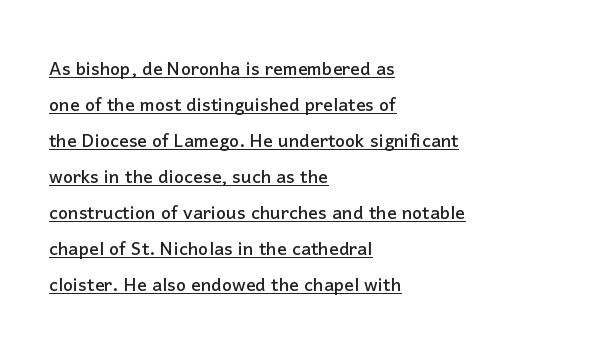
The image shows 24 px text type, upright; set left-aligned, normal line spacing (1.5x), normal letter spacing, underlined.
